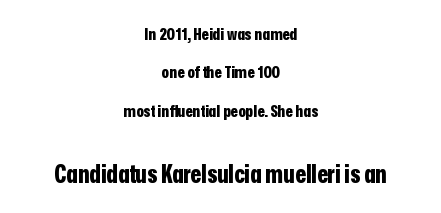
The image shows 25 px bold type, upright; set centered, loose line spacing (2.26x), normal letter spacing, not underlined; the second (bottom) block is 1.47x larger.
